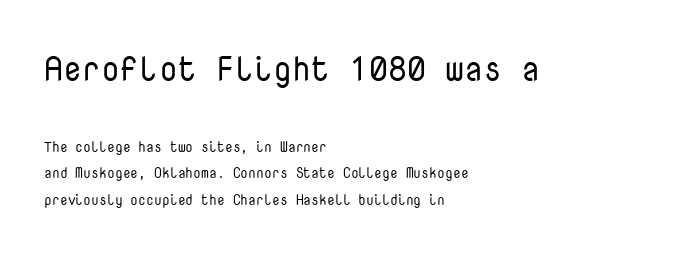
The axis of the letterforms is exactly vertical. The earlier block is typeset at a bigger size than the later block. Caption: face not bold, strokes unweighted. The leading is generous, giving the passage an open texture. Notice how the passage keeps a crisp vertical edge on the left only. Letters rest on an invisible, unmarked baseline.
